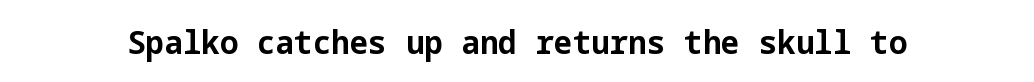
Quick note: underline off. The glyphs have the mass of a bold cut. You could call the tracking neutral — neither tight nor loose. The characters display no serif detailing; their extremities are plain. Quick note: not italic, upright.
